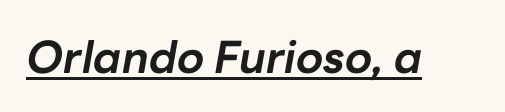
The image shows 44 px bold type, italic (leaning right); set normal letter spacing, underlined; low stroke contrast and a medium x-height.
